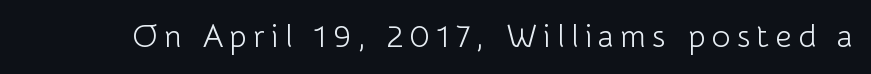
Are there feet on the stems? There aren't — it's a sans. Just letters on the line, the space beneath them empty. The lettering stays uniformly vertical, giving the passage a roman look. The weight tops out at a normal text grade. Character widths vary here, with narrow letters taking less room than wide ones.
